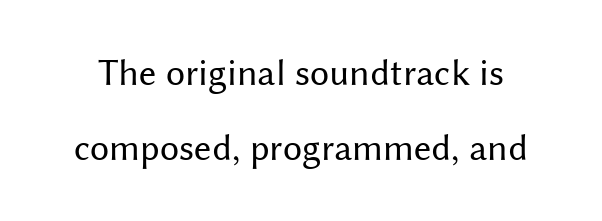
Q: Is the text bold? A: No.
Q: Is the text italic (slanted)? A: No, it is upright.
Q: Is the typeface a serif or a sans-serif typeface? A: Sans-serif.
Q: Is the text underlined? A: No.
Q: Is the spacing between letters normal or unusually wide? A: Normal.
Q: Is the spacing between lines tight, normal or loose? A: Loose.
Q: Width (condensed, normal, or wide)? A: Normal.
Q: Stroke contrast? A: Medium.
Q: x-height? A: Medium.
Q: Monospaced? A: No.
